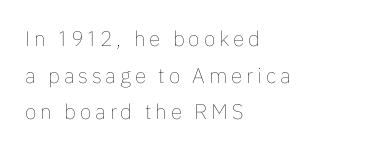
The image shows 21 px text type, upright; set left-aligned, line spacing 1.75x, not underlined.
